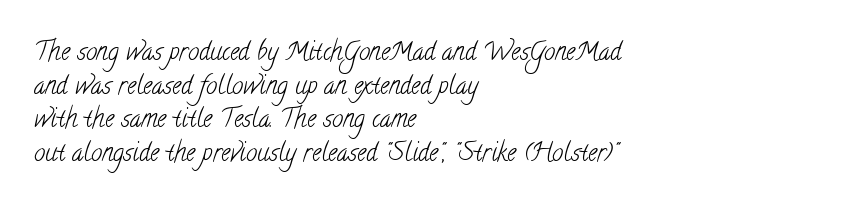
This reads as an unemphasized weight, regular at the heaviest. Honestly, the row spacing looks completely unremarkable. The paragraph shown leans on its left margin. The passage shown has conventional tracking throughout. Descenders hang freely into open space.
